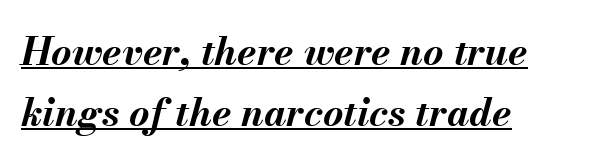
Does the leading feel generous? No, just average. Check the space under the baseline: a stroke is drawn there. Posture: slanted. Pretty heavy lettering here — definitely bold. Students, note that the glyphs here touch the page at normal intervals.
